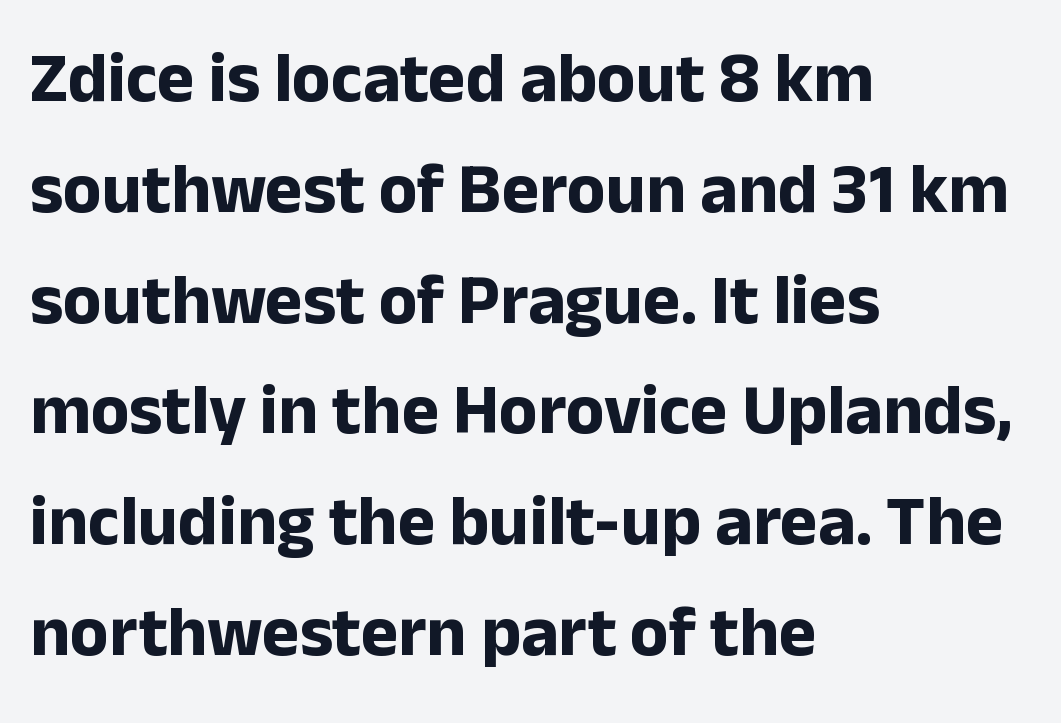
The baseline area is clear. The axis of the letterforms is exactly vertical. Regarding leading, the lines here are spaced in the standard way. The strokes are fattened all the way to bold. This rendering leaves character spacing at its baseline value.
